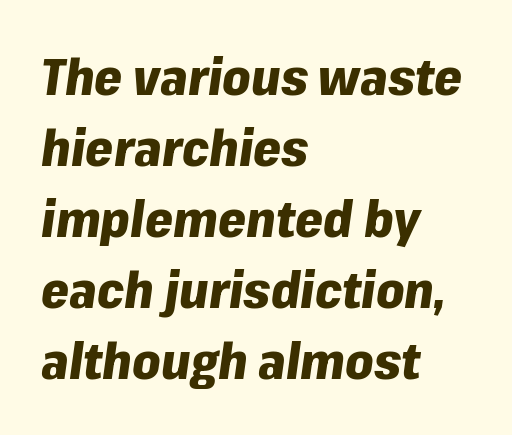
Standard letterfit; no display-style spreading of the glyphs. The axis of the letterforms is tilted away from vertical. Underline: absent. How would I describe the line gaps? Plain and ordinary. The face used here is proportionally spaced, like ordinary book or web type. Its strokes are broad and dark, the hallmark of bold type.
